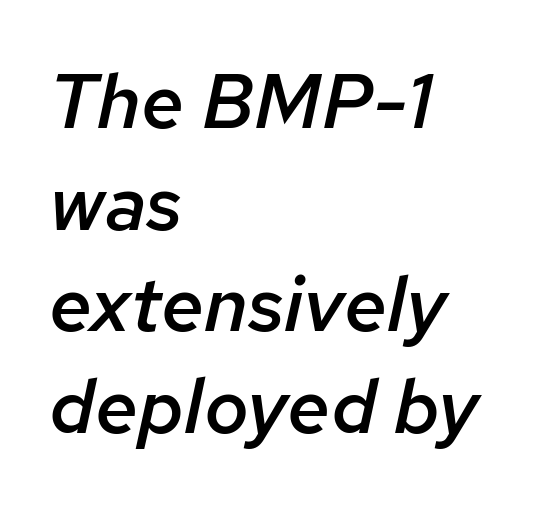
Q: Is the text bold? A: Semi-bold.
Q: Is the text italic (slanted)? A: Yes, it leans right by about 12 degrees.
Q: Is the text underlined? A: No.
Q: How is the paragraph aligned? A: Left-aligned.
Q: Is the spacing between letters normal or unusually wide? A: Normal.
Q: Is the spacing between lines tight, normal or loose? A: Normal.
Q: Width (condensed, normal, or wide)? A: Normal.
Q: Stroke contrast? A: Low.
Q: x-height? A: Medium.
Q: Monospaced? A: No.
